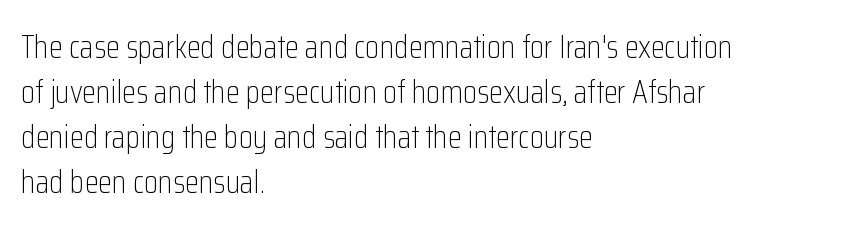
{"serif": "no", "italic": "no", "bold": "no", "weight": "light", "width": "condensed", "stroke_contrast": "low", "x_height": "medium", "monospaced": "no", "underline": "no", "align": "left", "line_spacing": "normal", "line_spacing_ratio": 1.41, "letter_spacing": "normal", "letter_spacing_em": 0.0, "glyph_px": 32}
